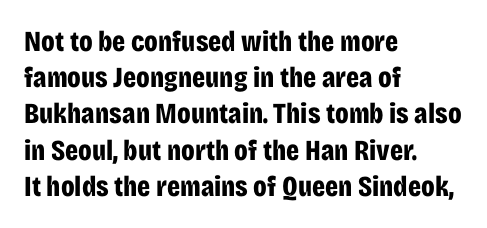
{"serif": "no", "italic": "no", "bold": "yes", "weight": "bold", "width": "condensed", "stroke_contrast": "low", "x_height": "large", "monospaced": "no", "underline": "no", "align": "left", "line_spacing": "normal", "line_spacing_ratio": 1.25, "letter_spacing": "normal", "letter_spacing_em": 0.0, "glyph_px": 29}
